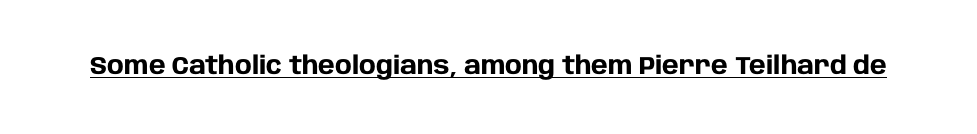
The face used here appears with an underline applied. Nope, not italic — everything's standing straight. This is heavy type, rendered in bold. Nobody touched the tracking dial on this one.
